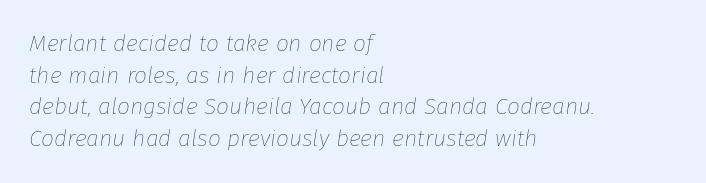
{"italic": "yes", "lean": "right", "slant_degrees": 8, "bold": "no", "underline": "no", "align": "left", "line_spacing": "normal", "line_spacing_ratio": 1.38, "letter_spacing": "normal", "letter_spacing_em": 0.0, "glyph_px": 23}
